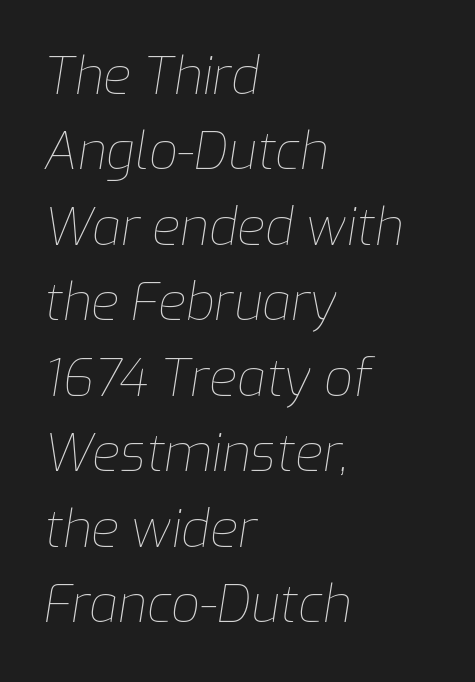
The image shows 51 px thin type, italic (leaning right); set left-aligned, normal line spacing (1.48x), normal letter spacing, not underlined; low stroke contrast and a medium x-height.
